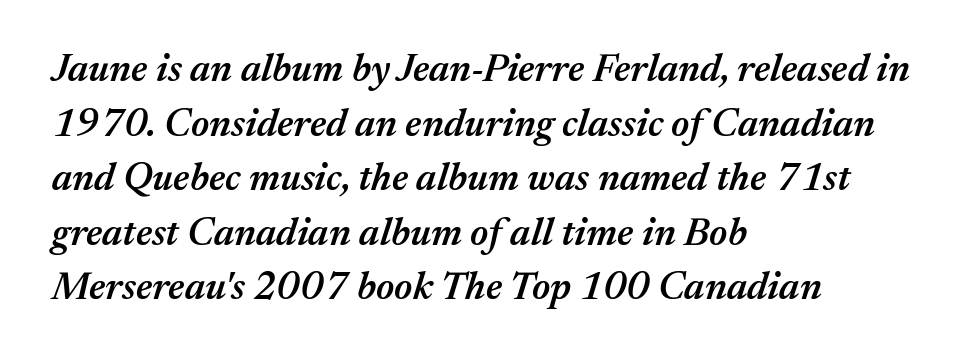
{"italic": "yes", "lean": "right", "slant_degrees": 17, "bold": "semi", "weight": "semibold", "width": "normal", "stroke_contrast": "medium", "x_height": "medium", "monospaced": "no", "underline": "no", "align": "left", "line_spacing": "normal", "line_spacing_ratio": 1.4, "letter_spacing": "normal", "letter_spacing_em": 0.0, "glyph_px": 39}
